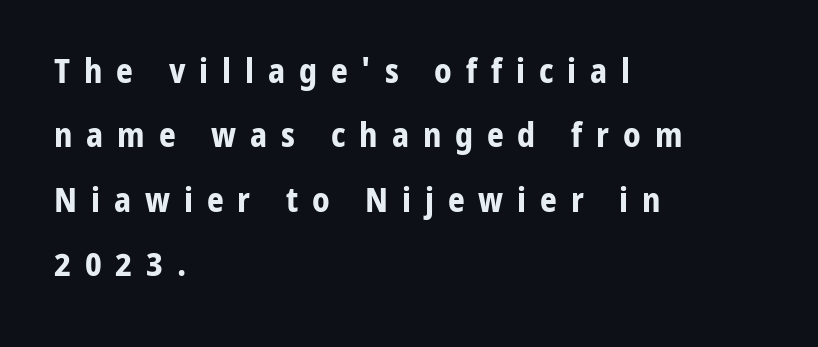
{"serif": "no", "italic": "no", "bold": "yes", "weight": "bold", "width": "normal", "stroke_contrast": "low", "x_height": "medium", "monospaced": "no", "underline": "no", "align": "left", "line_spacing": "loose", "line_spacing_ratio": 1.95, "letter_spacing": "wide", "letter_spacing_em": 0.42, "glyph_px": 33}
